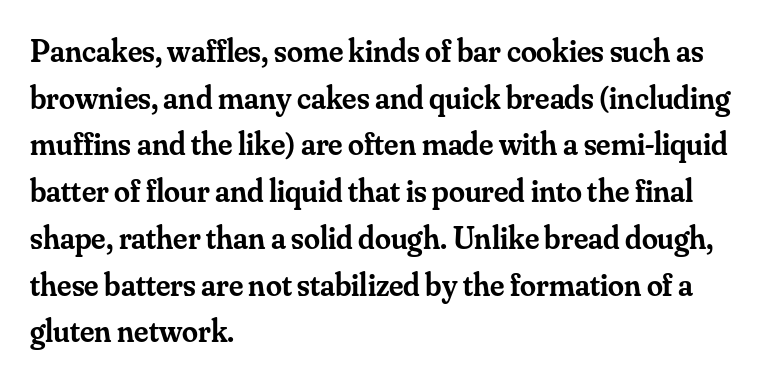
Q: Is the text bold? A: Semi-bold.
Q: Is the text italic (slanted)? A: No, it is upright.
Q: Is the typeface a serif or a sans-serif typeface? A: Serif.
Q: Is the text underlined? A: No.
Q: How is the paragraph aligned? A: Left-aligned.
Q: Is the spacing between letters normal or unusually wide? A: Normal.
Q: Is the spacing between lines tight, normal or loose? A: Normal.
Q: Width (condensed, normal, or wide)? A: Normal.
Q: Stroke contrast? A: Medium.
Q: x-height? A: Small.
Q: Monospaced? A: No.
